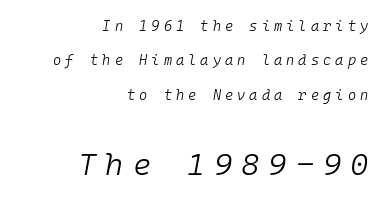
Q: Is the text bold? A: No.
Q: Is the text italic (slanted)? A: Yes, it leans right by about 10 degrees.
Q: Is the text underlined? A: No.
Q: How is the paragraph aligned? A: Right-aligned.
Q: Is the spacing between letters normal or unusually wide? A: Unusually wide.
Q: Is the spacing between lines tight, normal or loose? A: Loose.
Q: Which block of text is set in a larger size, the first (top) or the second (bottom)? A: The second (bottom) one.
Q: Width (condensed, normal, or wide)? A: Normal.
Q: Stroke contrast? A: Low.
Q: x-height? A: Medium.
Q: Monospaced? A: Yes.
